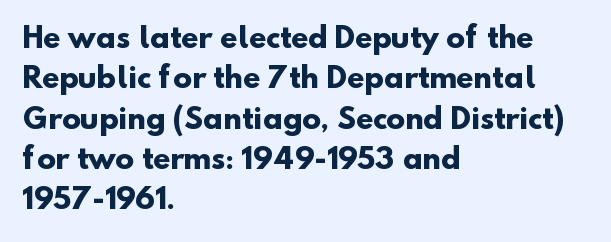
The image shows 28 px heavy sans-serif type; set left-aligned, normal line spacing (1.44x), normal letter spacing, not underlined; low stroke contrast and a small x-height.
